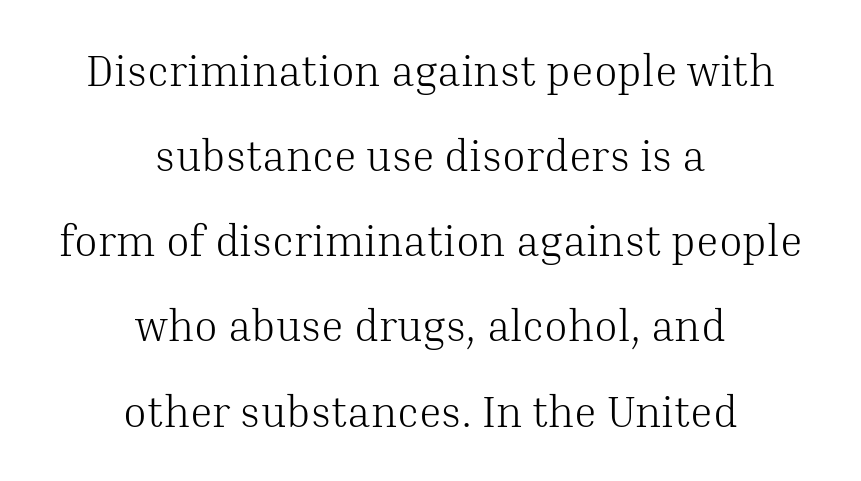
{"serif": "yes", "italic": "no", "bold": "no", "weight": "light", "width": "normal", "stroke_contrast": "medium", "x_height": "medium", "monospaced": "no", "underline": "no", "align": "center", "line_spacing": "loose", "line_spacing_ratio": 1.98, "letter_spacing": "normal", "letter_spacing_em": 0.0, "glyph_px": 43}
